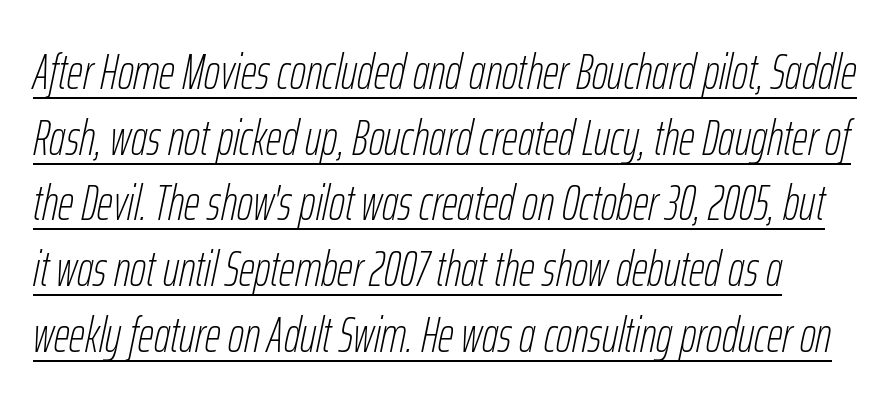
The image shows 49 px thin, condensed type, italic (leaning right); set normal line spacing (1.34x), normal letter spacing, underlined; low stroke contrast and a medium x-height.
